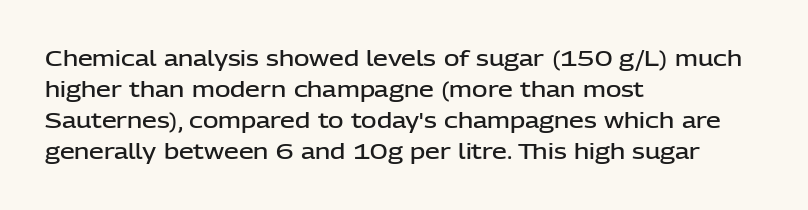
Observe the ordinary spacing: letters are neighbours, not strangers. Which margin do the lines hug? The left one — the right edge is uneven. Compared with typical paragraphs, the rows here are spaced about the same. Notice how the stems are strictly vertical — no italics here. Compared with an ordinary text face, these strokes are moderately heavier — a semibold. Clear beneath every line of the passage.
